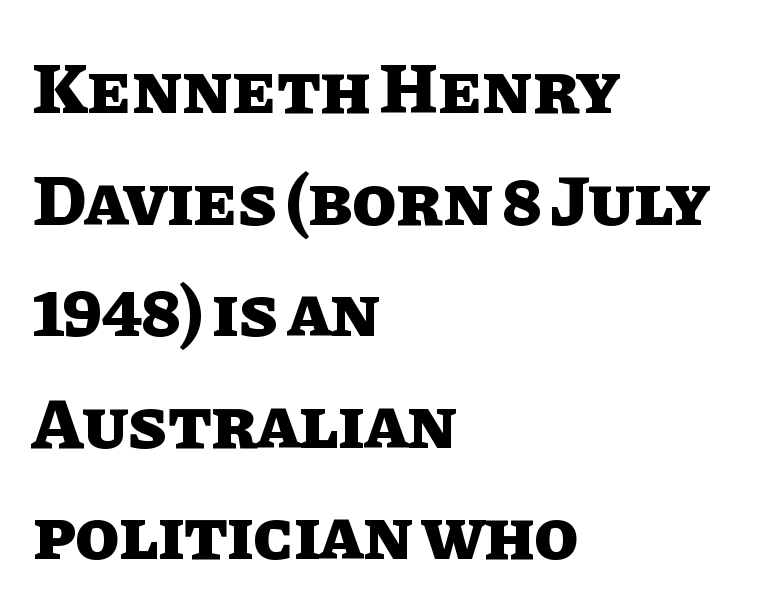
Q: Is the text bold? A: Yes.
Q: Is the text italic (slanted)? A: No, it is upright.
Q: Is the text underlined? A: No.
Q: How is the paragraph aligned? A: Left-aligned.
Q: Is the spacing between letters normal or unusually wide? A: Normal.
Q: Is the spacing between lines tight, normal or loose? A: Normal.
Q: Width (condensed, normal, or wide)? A: Normal.
Q: Stroke contrast? A: Low.
Q: x-height? A: Large.
Q: Monospaced? A: No.
